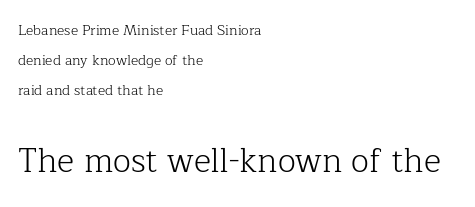
The image shows 33 px light serif type, upright; set left-aligned, loose line spacing (2.13x), normal letter spacing, not underlined; the second (bottom) block is 2.36x larger; low stroke contrast and a medium x-height.
